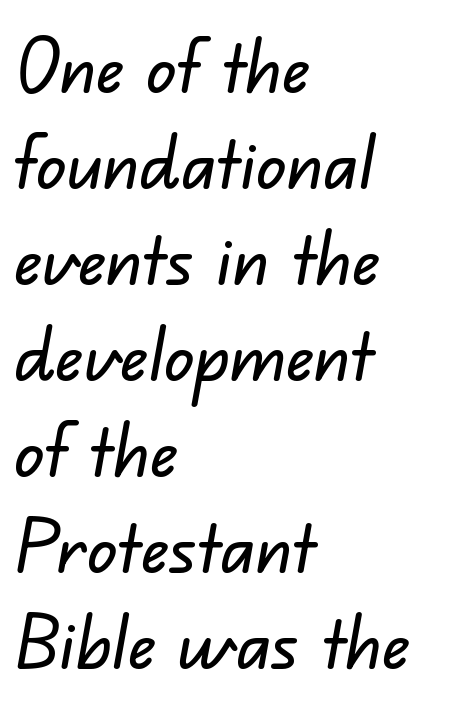
The image shows 75 px sans-serif type; set left-aligned, normal line spacing (1.28x), normal letter spacing, not underlined; low stroke contrast and a small x-height.
